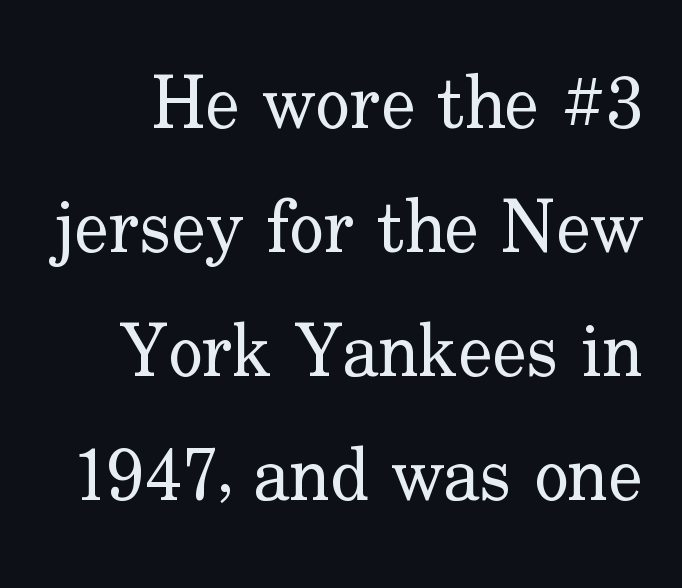
The image shows 73 px regular-weight serif type, upright; set normal line spacing (1.7x), normal letter spacing, not underlined; low stroke contrast and a small x-height.
